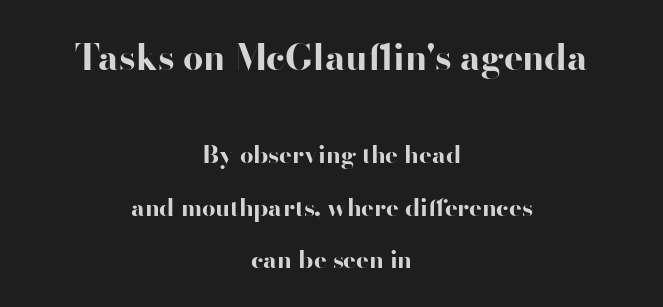
The image shows 36 px bold, wide sans-serif type, upright; set centered, loose line spacing (2.18x), normal letter spacing, not underlined; the first (top) block is 1.5x larger; high stroke contrast and a small x-height.
